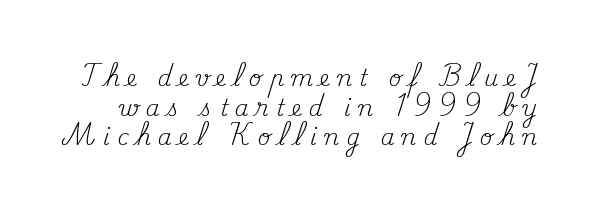
Q: Is the text bold? A: No.
Q: Is the text italic (slanted)? A: Yes.
Q: Is the text underlined? A: No.
Q: Is the spacing between letters normal or unusually wide? A: Unusually wide.
Q: Is the spacing between lines tight, normal or loose? A: Normal.
